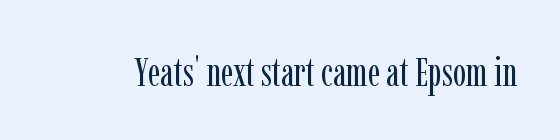
The image shows 40 px regular-weight, condensed serif type, upright; set normal letter spacing, not underlined; low stroke contrast and a medium x-height.
